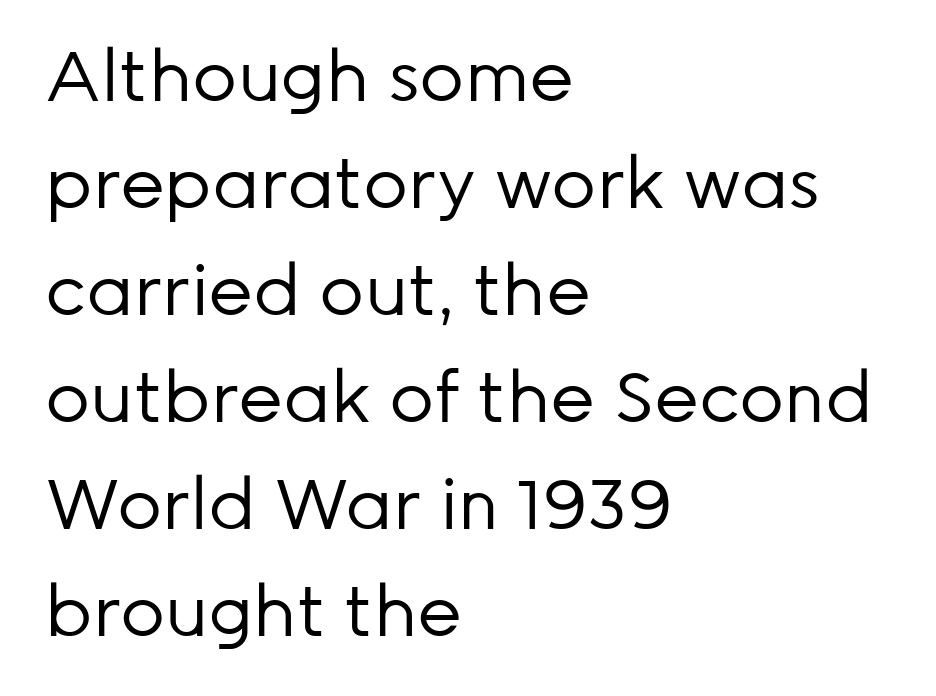
The image shows 70 px regular-weight sans-serif type, upright; set left-aligned, normal line spacing (1.53x), normal letter spacing, not underlined; low stroke contrast and a medium x-height.
